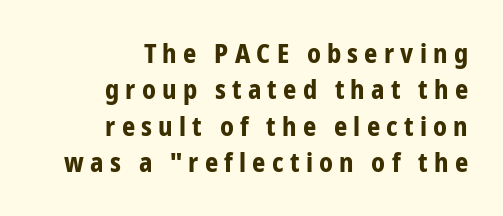
The image shows 26 px bold type, upright; set right-aligned, normal line spacing (1.4x), unusually wide letter spacing (+0.24 em), not underlined.
